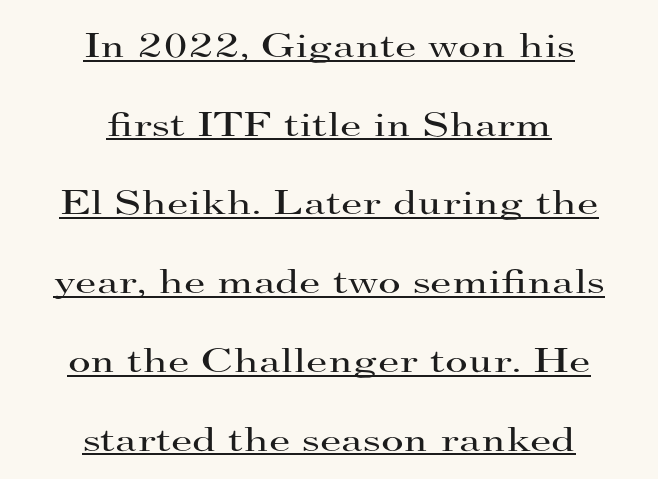
Q: Is the text bold? A: No.
Q: Is the text italic (slanted)? A: No, it is upright.
Q: Is the typeface a serif or a sans-serif typeface? A: Serif.
Q: Is the text underlined? A: Yes.
Q: How is the paragraph aligned? A: Centered.
Q: Is the spacing between letters normal or unusually wide? A: Normal.
Q: Is the spacing between lines tight, normal or loose? A: Loose.
Q: Width (condensed, normal, or wide)? A: Wide.
Q: Stroke contrast? A: High.
Q: x-height? A: Small.
Q: Monospaced? A: No.
